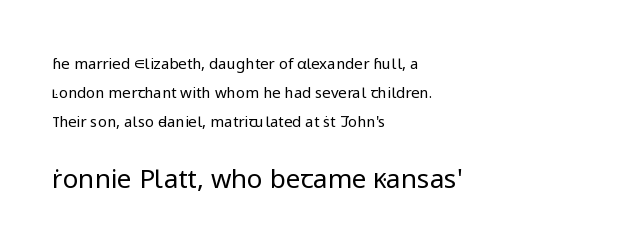
Q: Is the text bold? A: No.
Q: Is the text italic (slanted)? A: No, it is upright.
Q: Is the text underlined? A: No.
Q: How is the paragraph aligned? A: Left-aligned.
Q: Is the spacing between letters normal or unusually wide? A: Normal.
Q: Is the spacing between lines tight, normal or loose? A: Loose.
Q: Which block of text is set in a larger size, the first (top) or the second (bottom)? A: The second (bottom) one.
